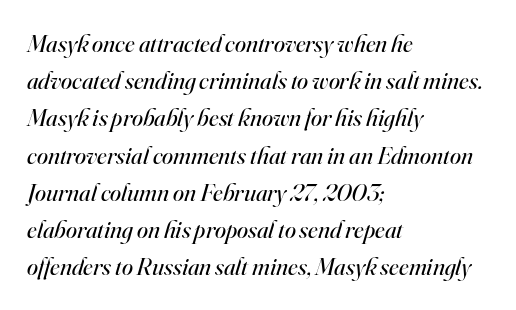
The image shows 25 px text type, italic (leaning right); set left-aligned, normal line spacing (1.49x), normal letter spacing, not underlined.
